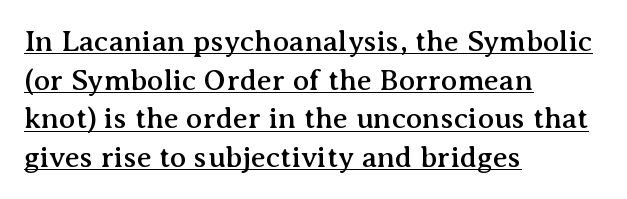
A typesetter would call this proportional, since set widths differ per character. This block has exactly the height ordinary leading produces. Designer's note — italics off, roman on. You could call the tracking neutral — neither tight nor loose.
